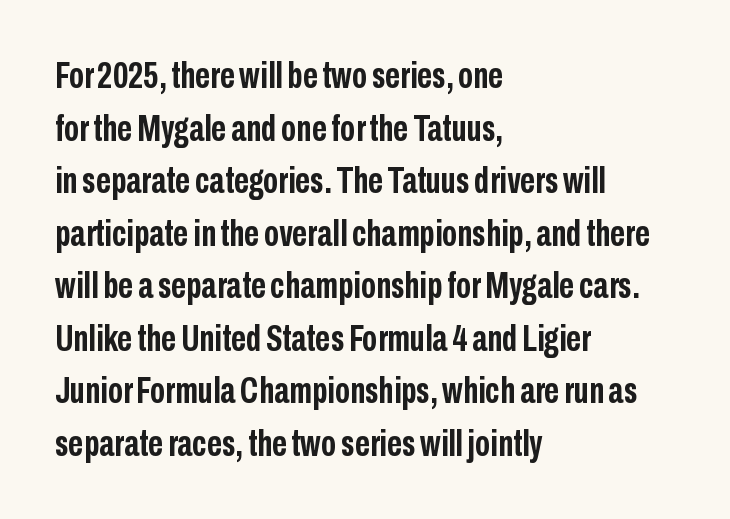
Q: Is the text bold? A: Yes.
Q: Is the text italic (slanted)? A: No, it is upright.
Q: Is the typeface a serif or a sans-serif typeface? A: Sans-serif.
Q: Is the text underlined? A: No.
Q: How is the paragraph aligned? A: Left-aligned.
Q: Is the spacing between letters normal or unusually wide? A: Normal.
Q: Is the spacing between lines tight, normal or loose? A: Normal.
Q: Width (condensed, normal, or wide)? A: Condensed.
Q: Stroke contrast? A: Low.
Q: x-height? A: Medium.
Q: Monospaced? A: No.
